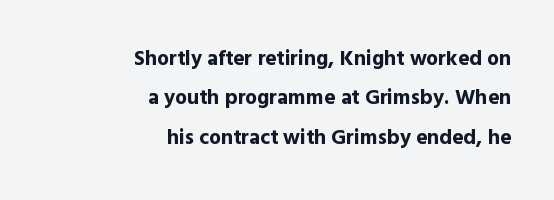
Q: Is the text bold? A: Yes.
Q: Is the text italic (slanted)? A: No, it is upright.
Q: Is the text underlined? A: No.
Q: How is the paragraph aligned? A: Right-aligned.
Q: Is the spacing between letters normal or unusually wide? A: Normal.
